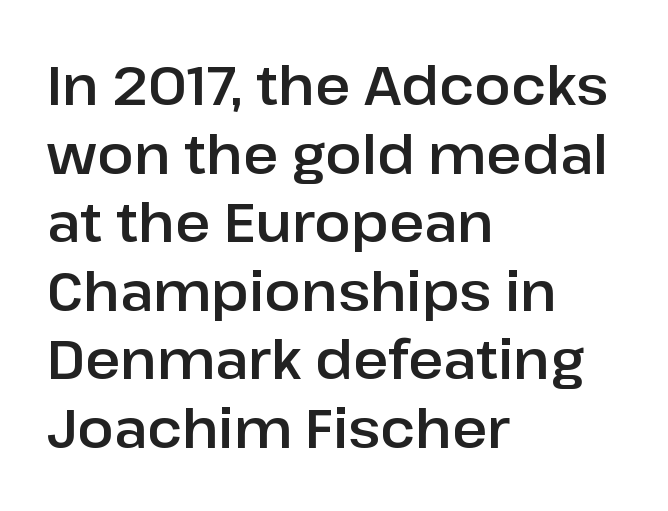
The letters carry no serifs — their stems end cleanly without finishing strokes. This sample uses plain, unmodified letter spacing. A roman cut, with each character standing at attention. Compared with a centered layout, this one pins lines to the left instead. Think of a printed novel: that variable character pitch is what you see here. The specimen omits any rule beneath the text block's lines.
